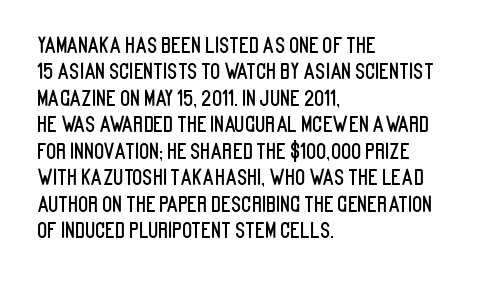
{"italic": "no", "underline": "no", "align": "left", "line_spacing": "normal", "line_spacing_ratio": 1.26, "letter_spacing": "normal", "letter_spacing_em": 0.0, "glyph_px": 21}
